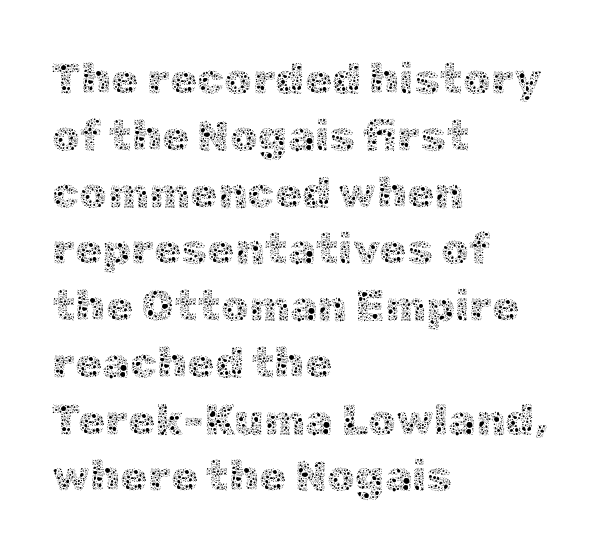
Q: Is the text bold? A: No.
Q: Is the text italic (slanted)? A: No, it is upright.
Q: Is the text underlined? A: No.
Q: How is the paragraph aligned? A: Left-aligned.
Q: Is the spacing between letters normal or unusually wide? A: Normal.
Q: Is the spacing between lines tight, normal or loose? A: Normal.
Q: Width (condensed, normal, or wide)? A: Normal.
Q: x-height? A: Medium.
Q: Monospaced? A: No.
